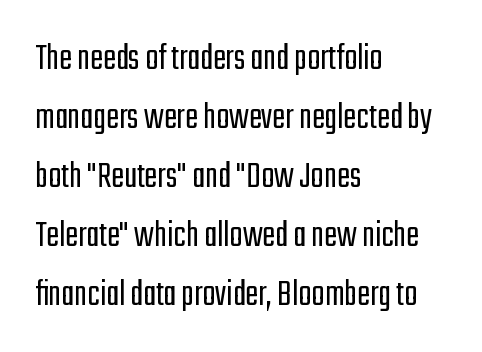
Q: Is the text bold? A: No.
Q: Is the text italic (slanted)? A: No, it is upright.
Q: Is the typeface a serif or a sans-serif typeface? A: Sans-serif.
Q: Is the text underlined? A: No.
Q: How is the paragraph aligned? A: Left-aligned.
Q: Is the spacing between letters normal or unusually wide? A: Normal.
Q: Is the spacing between lines tight, normal or loose? A: Normal.
Q: Width (condensed, normal, or wide)? A: Condensed.
Q: Stroke contrast? A: Low.
Q: x-height? A: Medium.
Q: Monospaced? A: No.
